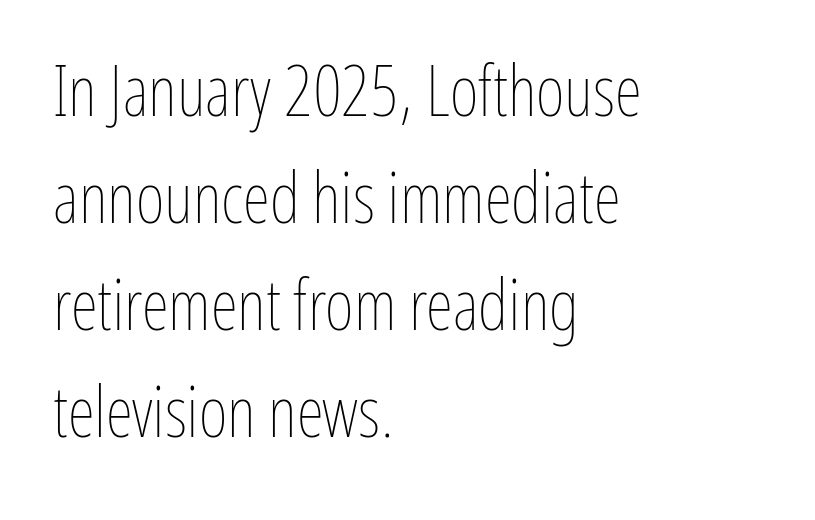
The image shows 70 px thin, condensed type, upright; set left-aligned, normal line spacing (1.53x), normal letter spacing, not underlined; low stroke contrast and a medium x-height.
